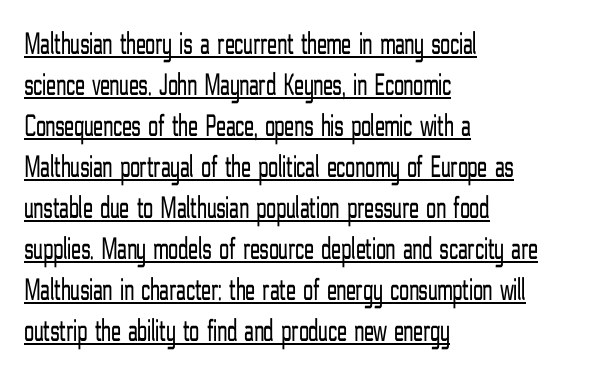
Default kerning and tracking; the words read as compact shapes. Typographically, this falls in the sans-serif category. Each line of the rendering has a horizontal stroke beneath the glyphs. Whoever set this chose a conventional vertical rhythm.
